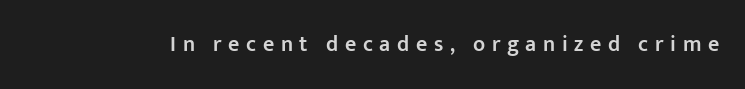
Stroke thickness is moderately raised; the sample reads as semibold. No word sits above an underline. Characters follow at a spacing far wider than the type designer built in. You can tell it's not italic because the verticals are truly vertical.
